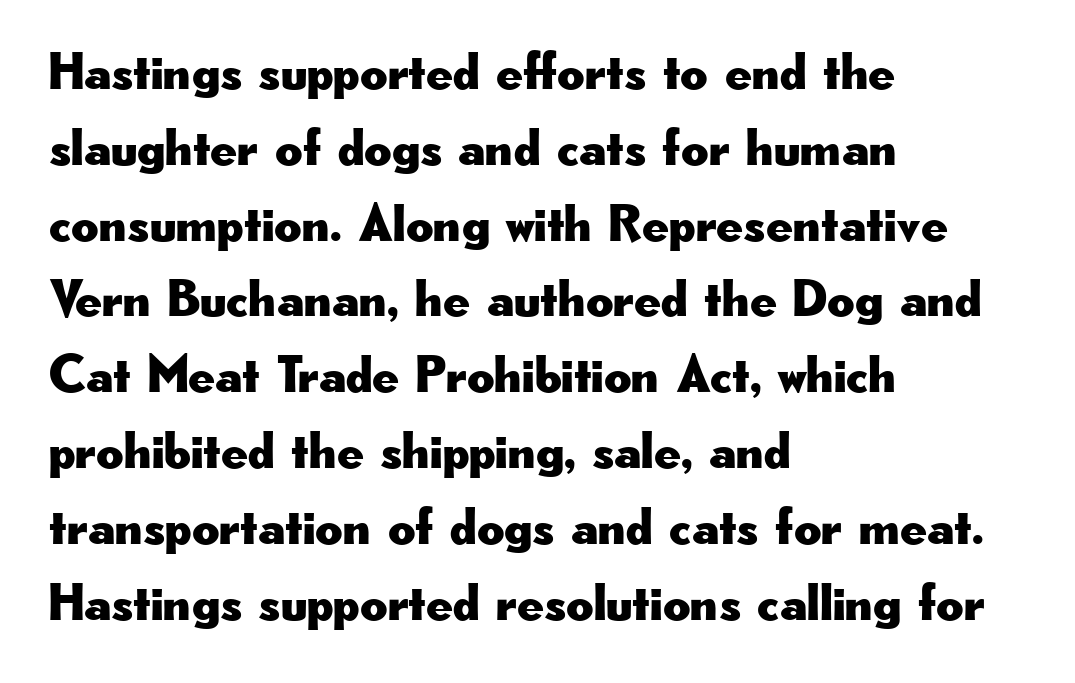
{"serif": "no", "italic": "no", "width": "wide", "stroke_contrast": "low", "x_height": "small", "monospaced": "no", "underline": "no", "align": "left", "line_spacing": "normal", "line_spacing_ratio": 1.43, "letter_spacing": "normal", "letter_spacing_em": 0.0, "glyph_px": 53}
